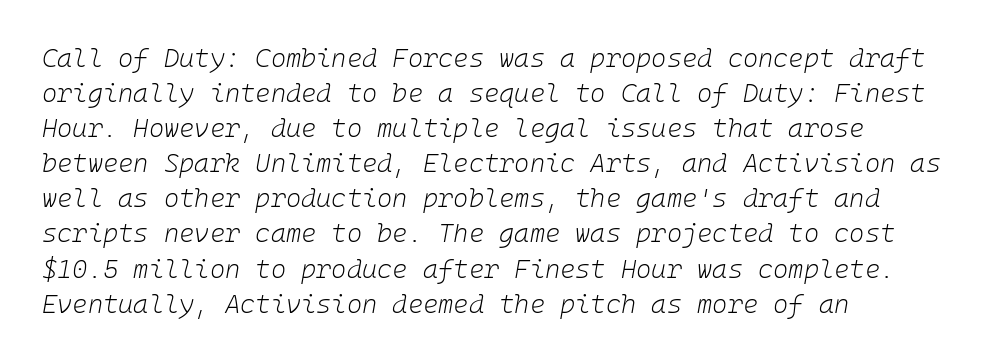
On a weight scale, this lands at 450 or below. Words appear dense and cohesive because spacing is normal. If you measured baseline to baseline, you'd find a middling distance. The strip under each line holds only bare page.
